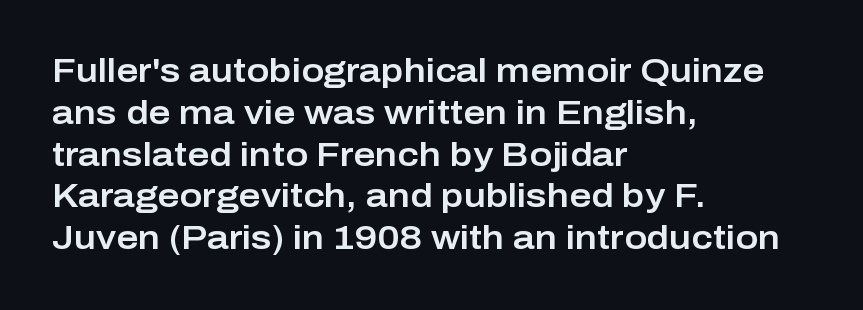
The image shows 34 px sans-serif type, upright; set left-aligned, line spacing 1.23x, normal letter spacing, not underlined; low stroke contrast and a medium x-height.
